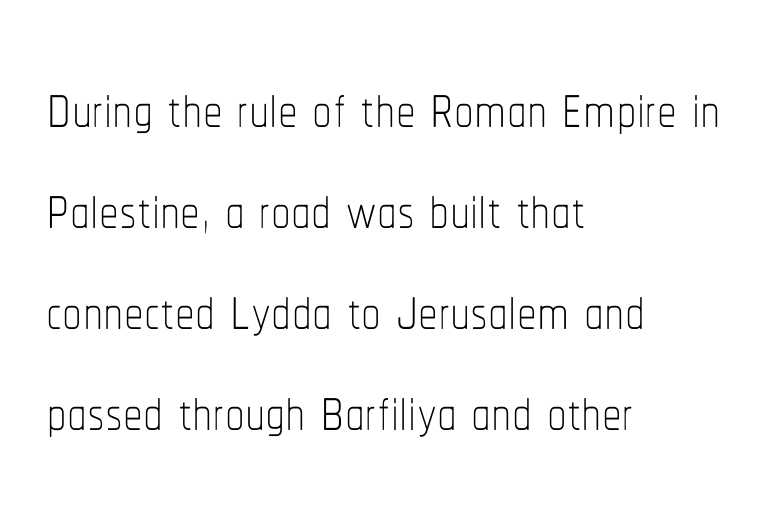
The image shows 79 px thin, condensed type, upright; set left-aligned, normal line spacing (1.28x), normal letter spacing, not underlined; low stroke contrast and a medium x-height.
